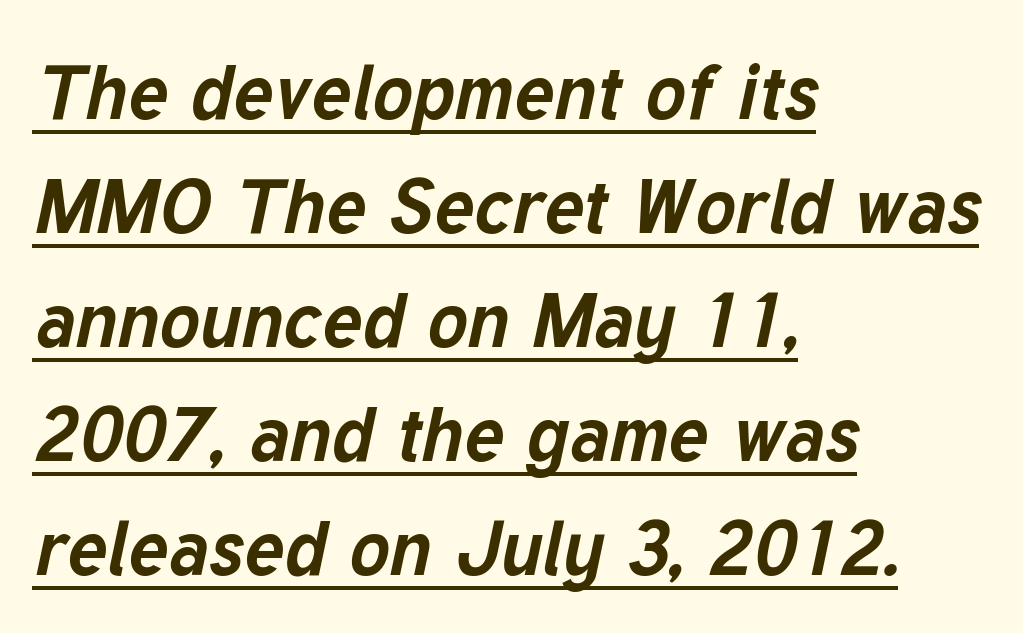
Inter-character spacing is left at the font's built-in metrics. The passage shown is underscored from start to finish. The glyphs have the mass of a bold cut. Successive baselines arrive at the customary interval. Tall strokes in this sample are angled rather than plumb.
